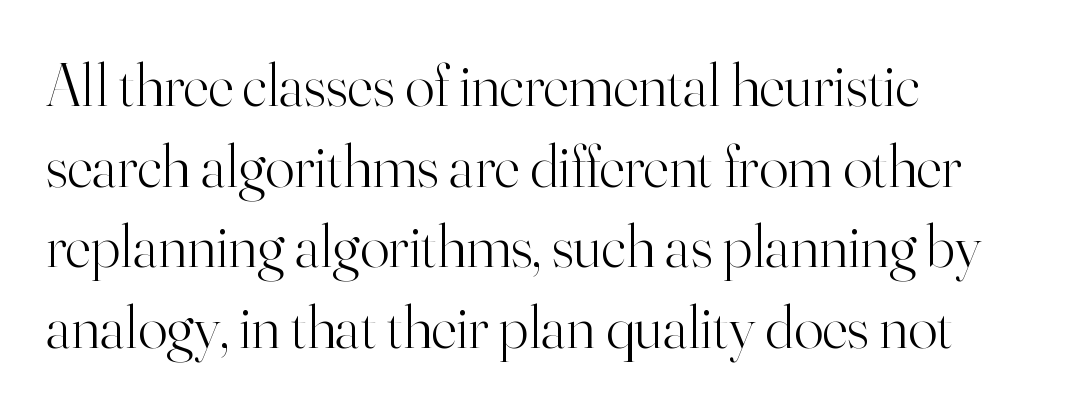
{"serif": "yes", "italic": "no", "bold": "no", "weight": "light", "width": "normal", "stroke_contrast": "high", "x_height": "small", "monospaced": "no", "underline": "no", "align": "left", "line_spacing": "normal", "line_spacing_ratio": 1.32, "letter_spacing": "normal", "letter_spacing_em": 0.0, "glyph_px": 61}
